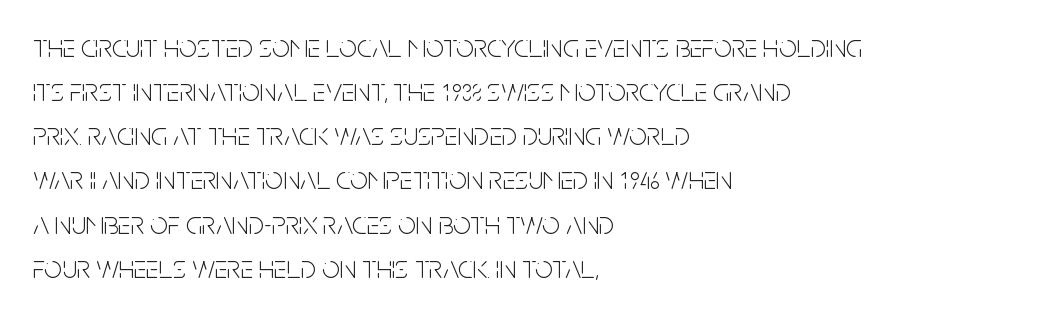
{"serif": "no", "italic": "no", "bold": "no", "weight": "light", "width": "condensed", "stroke_contrast": "low", "x_height": "large", "monospaced": "no", "underline": "no", "align": "left", "line_spacing": "normal", "line_spacing_ratio": 1.38, "letter_spacing": "normal", "letter_spacing_em": 0.0, "glyph_px": 32}
